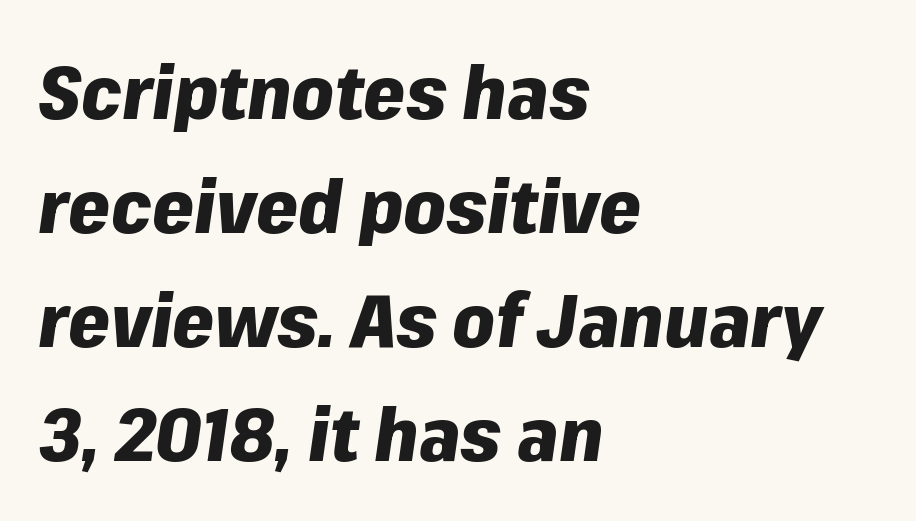
{"italic": "yes", "lean": "right", "slant_degrees": 8, "bold": "yes", "weight": "heavy", "width": "normal", "stroke_contrast": "low", "x_height": "medium", "monospaced": "no", "underline": "no", "align": "left", "line_spacing": "normal", "line_spacing_ratio": 1.52, "letter_spacing": "normal", "letter_spacing_em": 0.0, "glyph_px": 75}
